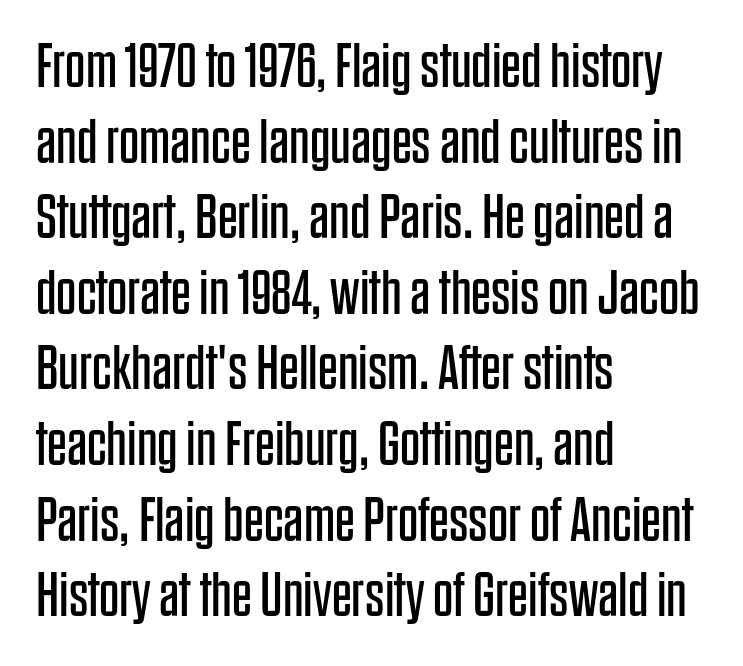
Q: Is the text bold? A: No.
Q: Is the text italic (slanted)? A: No, it is upright.
Q: Is the typeface a serif or a sans-serif typeface? A: Sans-serif.
Q: Is the text underlined? A: No.
Q: How is the paragraph aligned? A: Left-aligned.
Q: Is the spacing between letters normal or unusually wide? A: Normal.
Q: Width (condensed, normal, or wide)? A: Condensed.
Q: Stroke contrast? A: Low.
Q: x-height? A: Large.
Q: Monospaced? A: No.
